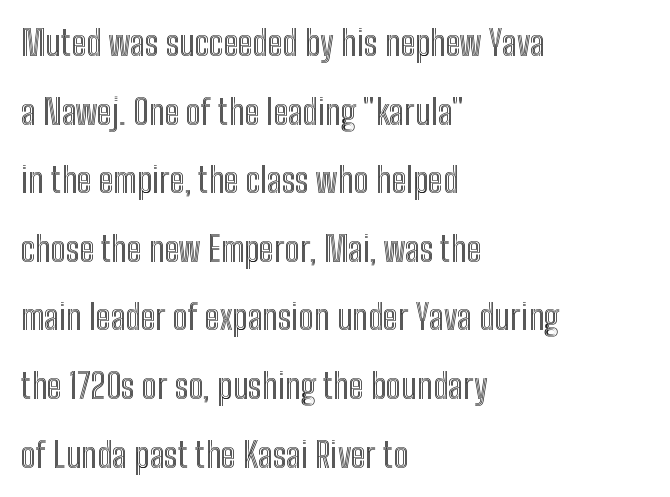
Q: Is the text italic (slanted)? A: No, it is upright.
Q: Is the text underlined? A: No.
Q: How is the paragraph aligned? A: Left-aligned.
Q: Is the spacing between letters normal or unusually wide? A: Normal.
Q: Is the spacing between lines tight, normal or loose? A: Loose.
Q: Width (condensed, normal, or wide)? A: Condensed.
Q: x-height? A: Medium.
Q: Monospaced? A: No.
